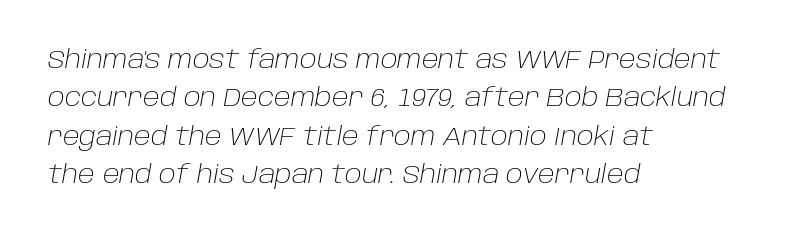
{"italic": "yes", "lean": "right", "slant_degrees": 10, "bold": "no", "underline": "no", "align": "left", "line_spacing": "normal", "line_spacing_ratio": 1.54, "letter_spacing": "normal", "letter_spacing_em": 0.0, "glyph_px": 25}
